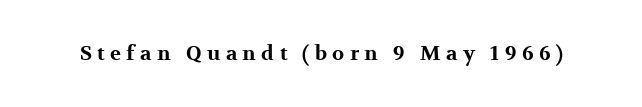
Q: Is the text bold? A: Yes.
Q: Is the text italic (slanted)? A: No, it is upright.
Q: Is the text underlined? A: No.
Q: Is the spacing between letters normal or unusually wide? A: Unusually wide.
